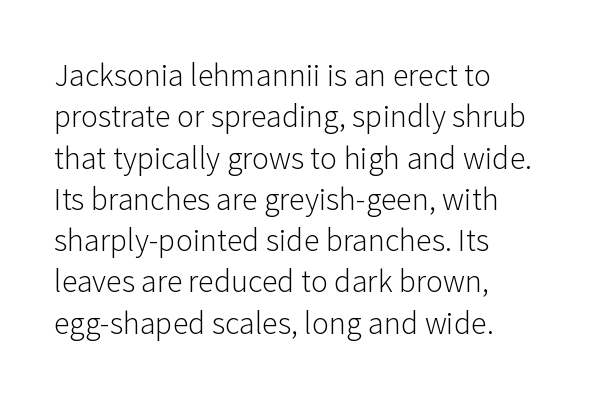
The image shows 32 px light sans-serif type, upright; set left-aligned, normal line spacing (1.29x), normal letter spacing, not underlined; low stroke contrast and a medium x-height.
